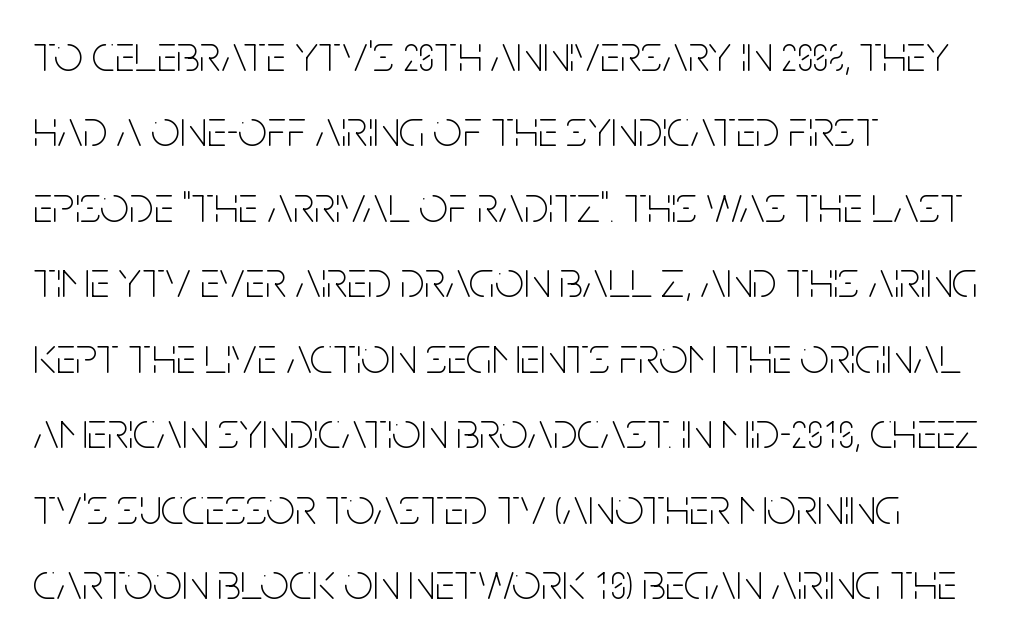
Q: Is the text bold? A: No.
Q: Is the text italic (slanted)? A: No, it is upright.
Q: Is the typeface a serif or a sans-serif typeface? A: Sans-serif.
Q: Is the text underlined? A: No.
Q: How is the paragraph aligned? A: Left-aligned.
Q: Is the spacing between letters normal or unusually wide? A: Normal.
Q: Is the spacing between lines tight, normal or loose? A: Normal.
Q: Width (condensed, normal, or wide)? A: Condensed.
Q: Stroke contrast? A: Low.
Q: x-height? A: Large.
Q: Monospaced? A: No.
